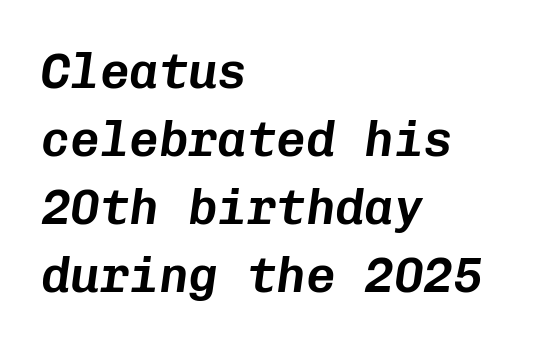
The image shows 49 px text type, italic (leaning right), monospaced; set left-aligned, normal line spacing (1.39x), normal letter spacing, not underlined; low stroke contrast and a medium x-height.
